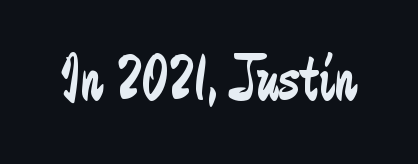
{"serif": "no", "bold": "no", "weight": "regular", "width": "condensed", "stroke_contrast": "low", "x_height": "small", "monospaced": "no", "underline": "no", "letter_spacing": "normal", "letter_spacing_em": 0.0, "glyph_px": 66}
